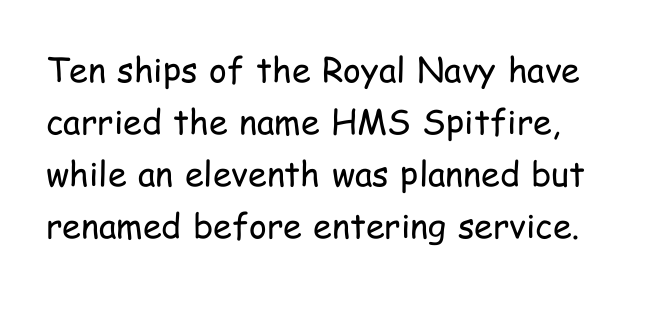
Q: Is the text bold? A: No.
Q: Is the text italic (slanted)? A: No, it is upright.
Q: Is the typeface a serif or a sans-serif typeface? A: Sans-serif.
Q: Is the text underlined? A: No.
Q: Is the spacing between letters normal or unusually wide? A: Normal.
Q: Is the spacing between lines tight, normal or loose? A: Normal.
Q: Width (condensed, normal, or wide)? A: Condensed.
Q: Stroke contrast? A: Low.
Q: x-height? A: Medium.
Q: Monospaced? A: No.
